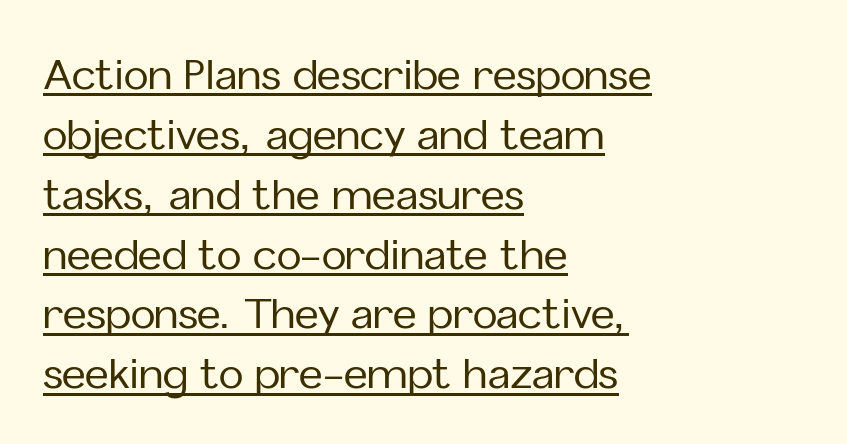
Compared with typical paragraphs, the rows here are spaced about the same. This rendering features underlined lettering. Is this a sans? Yes — the strokes have no serifs. Character widths vary here, with narrow letters taking less room than wide ones. Notice how the stems are strictly vertical — no italics here.
